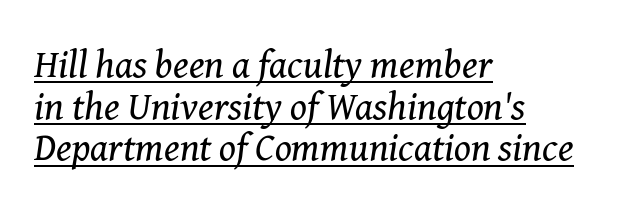
Q: Is the text bold? A: No.
Q: Is the text italic (slanted)? A: Yes, it leans right by about 8 degrees.
Q: Is the typeface a serif or a sans-serif typeface? A: Serif.
Q: Is the text underlined? A: Yes.
Q: How is the paragraph aligned? A: Left-aligned.
Q: Is the spacing between letters normal or unusually wide? A: Normal.
Q: Is the spacing between lines tight, normal or loose? A: Tight.
Q: Width (condensed, normal, or wide)? A: Normal.
Q: Stroke contrast? A: Medium.
Q: x-height? A: Medium.
Q: Monospaced? A: No.
